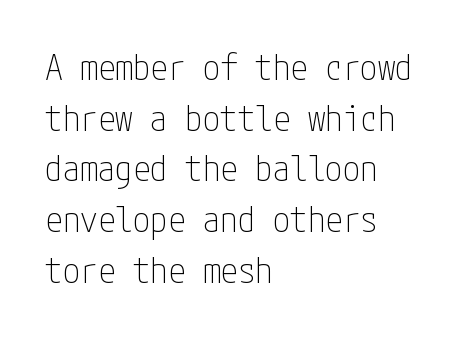
Q: Is the text bold? A: No.
Q: Is the text italic (slanted)? A: No, it is upright.
Q: Is the typeface a serif or a sans-serif typeface? A: Sans-serif.
Q: Is the text underlined? A: No.
Q: How is the paragraph aligned? A: Left-aligned.
Q: Is the spacing between letters normal or unusually wide? A: Normal.
Q: Is the spacing between lines tight, normal or loose? A: Normal.
Q: Width (condensed, normal, or wide)? A: Condensed.
Q: Stroke contrast? A: Low.
Q: x-height? A: Medium.
